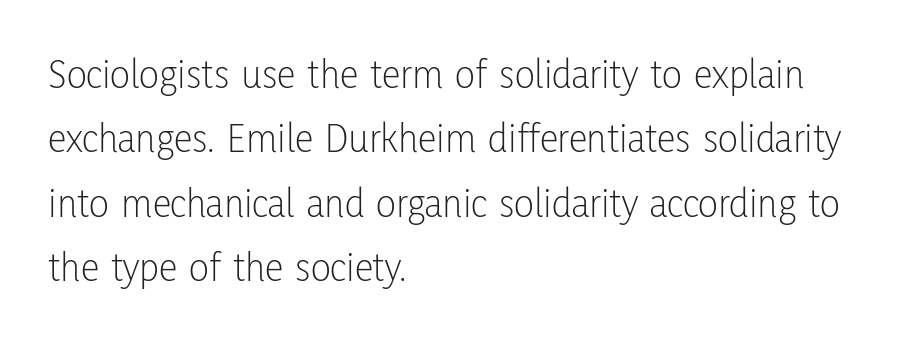
The image shows 42 px light, condensed sans-serif type, upright; set left-aligned, normal line spacing (1.53x), normal letter spacing, not underlined; low stroke contrast and a medium x-height.
